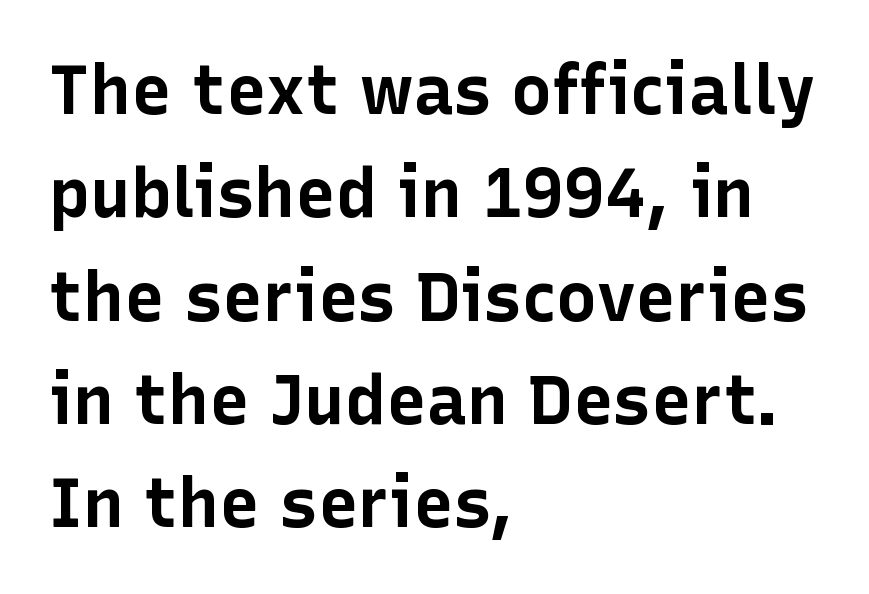
There is no visible air inserted between adjacent glyphs. Beneath every word, the page is bare. Spacing verdict: proportional, widths tailored to each character. A student would call this left alignment; a typographer would say flush left, rag right. The rows are spaced the way most documents space them.
